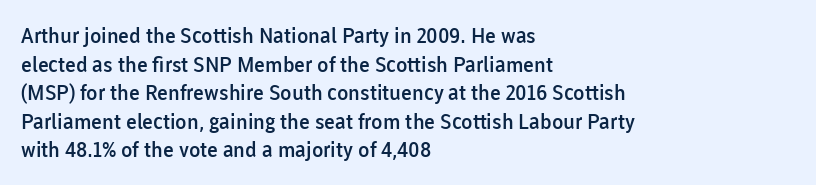
This sample uses an upright cut, with every glyph sitting square on the baseline. Moderately thickened strokes mark this as semibold type. Short note: letters normally spaced. A typesetter would call this leading conventional body-copy spacing. Just letters on the line, the space beneath them empty. Casual observation: everything's shoved over to the left.
